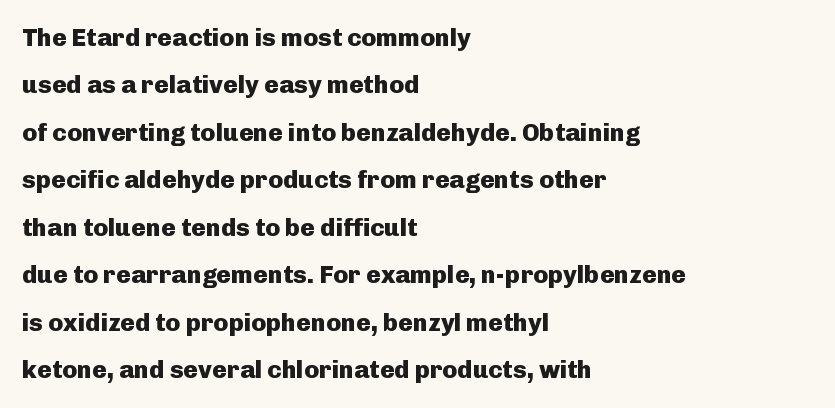
Its strokes are broad and dark, the hallmark of bold type. Reading down the column, the eye jumps a long way to each next line. Notice how the passage keeps a crisp vertical edge on the left only. In terms of posture, this sample is upright. What stands out about the letter spacing? Nothing — it is the standard amount.
